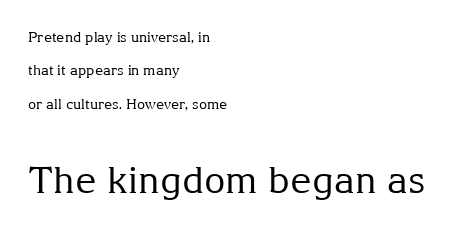
Q: Is the text bold? A: No.
Q: Is the text italic (slanted)? A: No, it is upright.
Q: Is the typeface a serif or a sans-serif typeface? A: Serif.
Q: Is the text underlined? A: No.
Q: How is the paragraph aligned? A: Left-aligned.
Q: Is the spacing between letters normal or unusually wide? A: Normal.
Q: Is the spacing between lines tight, normal or loose? A: Loose.
Q: Which block of text is set in a larger size, the first (top) or the second (bottom)? A: The second (bottom) one.
Q: Width (condensed, normal, or wide)? A: Normal.
Q: Stroke contrast? A: Medium.
Q: x-height? A: Medium.
Q: Monospaced? A: No.
